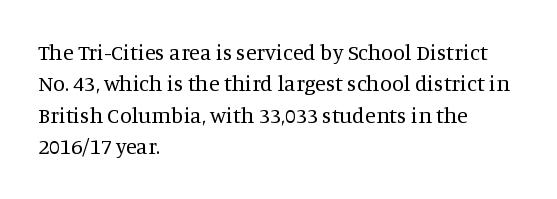
The image shows 22 px text type, upright; set left-aligned, normal line spacing (1.43x), normal letter spacing, not underlined.
